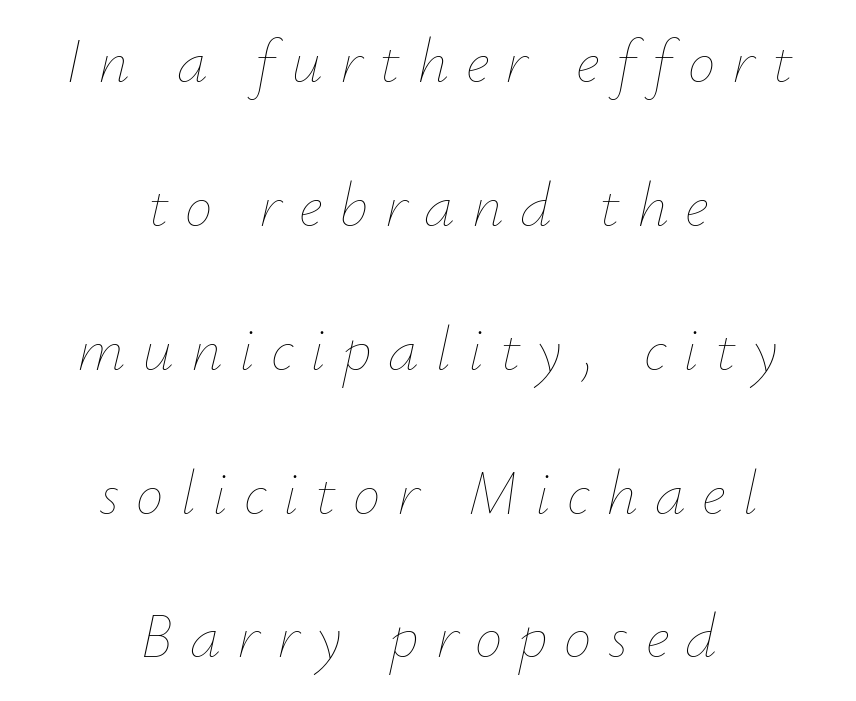
{"italic": "yes", "lean": "right", "slant_degrees": 12, "bold": "no", "weight": "thin", "width": "normal", "stroke_contrast": "low", "x_height": "small", "monospaced": "no", "underline": "no", "align": "center", "line_spacing": "loose", "line_spacing_ratio": 2.32, "letter_spacing": "wide", "letter_spacing_em": 0.27, "glyph_px": 62}
